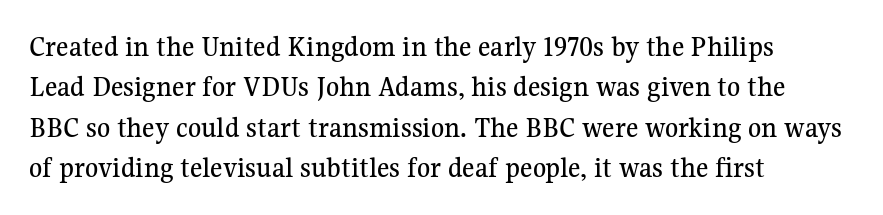
The image shows 30 px serif type, upright; set left-aligned, normal line spacing (1.35x), normal letter spacing, not underlined; medium stroke contrast and a medium x-height.
